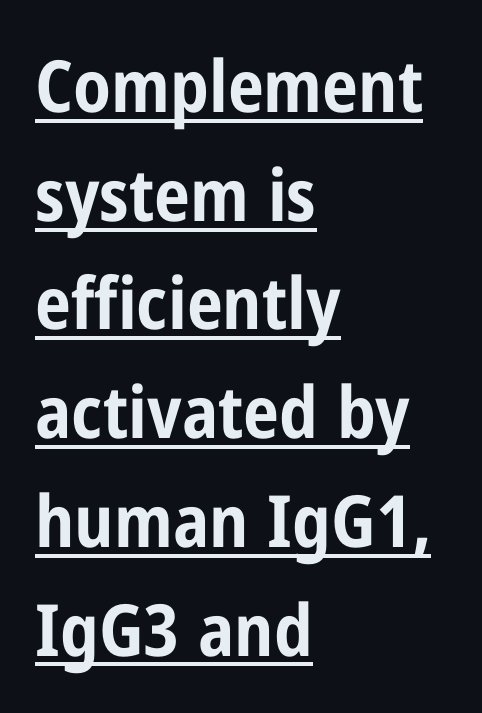
Q: Is the text bold? A: Yes.
Q: Is the text italic (slanted)? A: No, it is upright.
Q: Is the typeface a serif or a sans-serif typeface? A: Sans-serif.
Q: Is the text underlined? A: Yes.
Q: How is the paragraph aligned? A: Left-aligned.
Q: Is the spacing between letters normal or unusually wide? A: Normal.
Q: Is the spacing between lines tight, normal or loose? A: Normal.
Q: Width (condensed, normal, or wide)? A: Condensed.
Q: Stroke contrast? A: Low.
Q: x-height? A: Medium.
Q: Monospaced? A: No.
